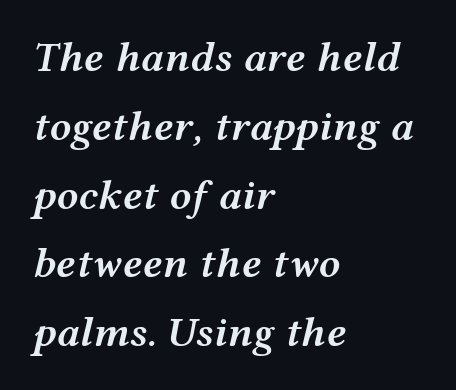
{"italic": "yes", "lean": "right", "slant_degrees": 12, "bold": "semi", "weight": "semibold", "width": "wide", "stroke_contrast": "medium", "x_height": "medium", "monospaced": "no", "underline": "no", "align": "left", "line_spacing": "normal", "line_spacing_ratio": 1.6, "letter_spacing": "normal", "letter_spacing_em": 0.0, "glyph_px": 43}
